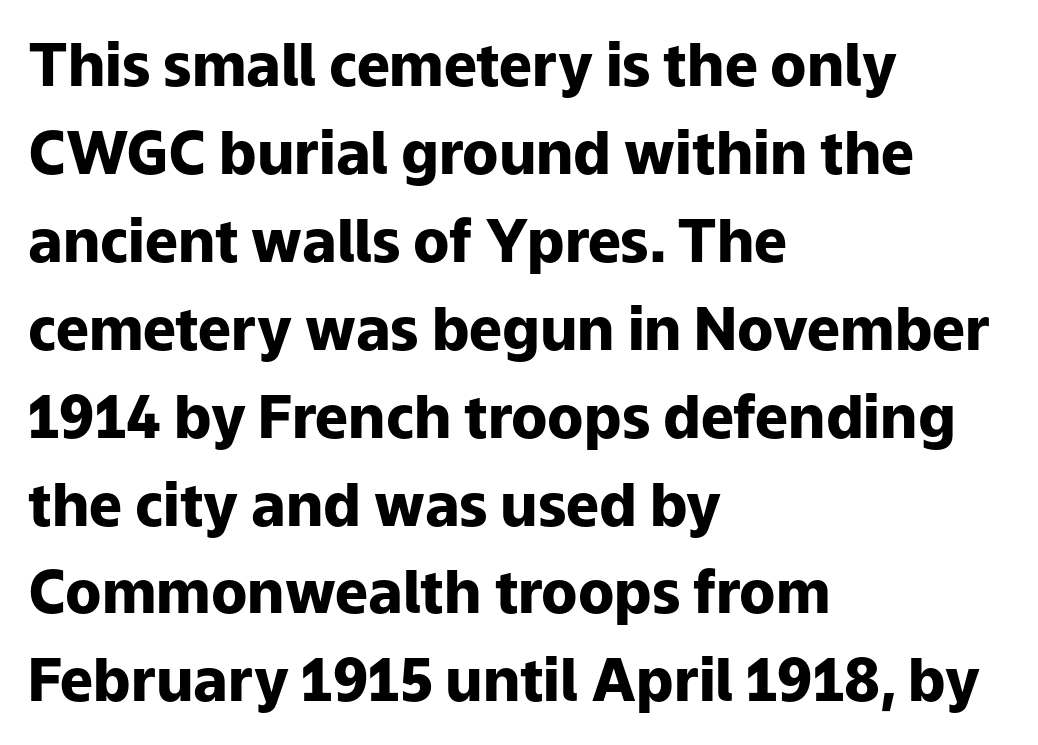
The image shows 59 px heavy sans-serif type, upright; set left-aligned, normal line spacing (1.49x), normal letter spacing, not underlined; low stroke contrast and a medium x-height.
